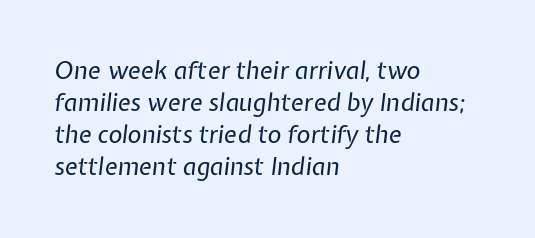
{"italic": "yes", "lean": "right", "slant_degrees": 7, "bold": "no", "underline": "no", "align": "left", "line_spacing": "normal", "line_spacing_ratio": 1.34, "letter_spacing": "normal", "letter_spacing_em": 0.0, "glyph_px": 24}
